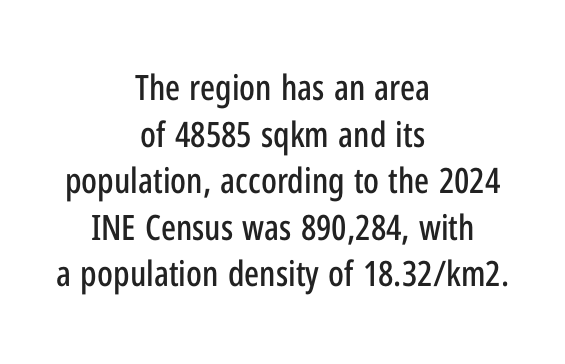
{"serif": "no", "italic": "no", "width": "condensed", "stroke_contrast": "low", "x_height": "medium", "monospaced": "no", "underline": "no", "align": "center", "line_spacing": "normal", "line_spacing_ratio": 1.33, "letter_spacing": "normal", "letter_spacing_em": 0.0, "glyph_px": 35}
